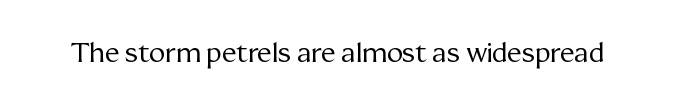
{"italic": "no", "bold": "no", "underline": "no", "letter_spacing": "normal", "letter_spacing_em": 0.0, "glyph_px": 27}
